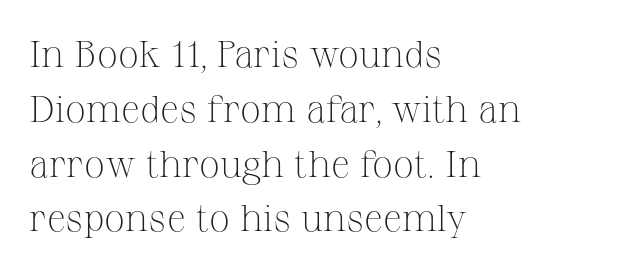
{"serif": "yes", "italic": "no", "bold": "no", "weight": "light", "width": "normal", "stroke_contrast": "medium", "x_height": "medium", "monospaced": "no", "underline": "no", "align": "left", "line_spacing": "normal", "line_spacing_ratio": 1.48, "letter_spacing": "normal", "letter_spacing_em": 0.0, "glyph_px": 37}
